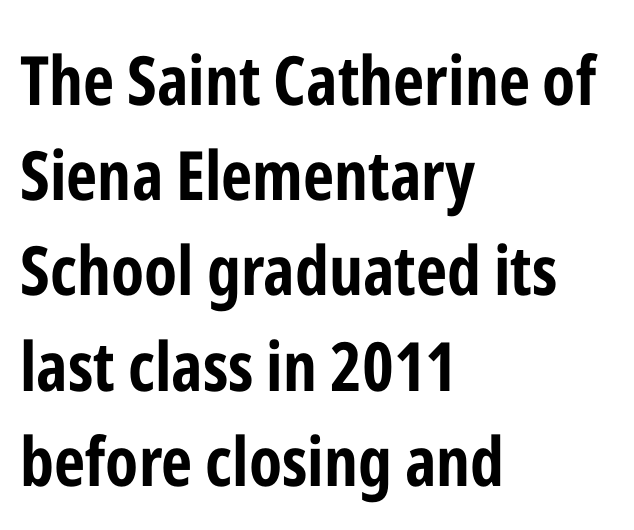
{"serif": "no", "italic": "no", "bold": "yes", "weight": "bold", "width": "condensed", "stroke_contrast": "low", "x_height": "medium", "monospaced": "no", "underline": "no", "align": "left", "line_spacing": "normal", "line_spacing_ratio": 1.4, "letter_spacing": "normal", "letter_spacing_em": 0.0, "glyph_px": 68}
